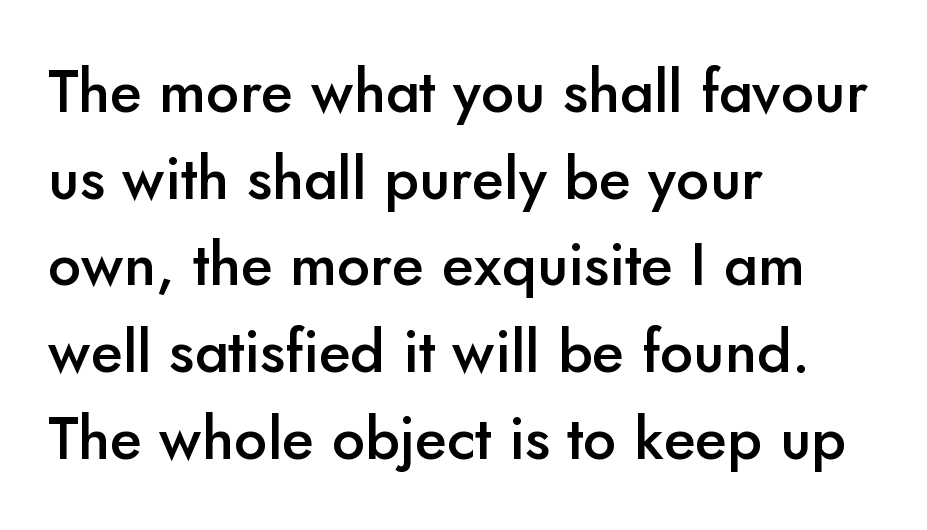
I'd describe the lettering as semibold — firm but not a full bold. Posture: vertical. The passage is arranged the way most books set body copy — flush left. Has an underline been added? It has not. To sum up the face: it is a sans, with no serifs.
